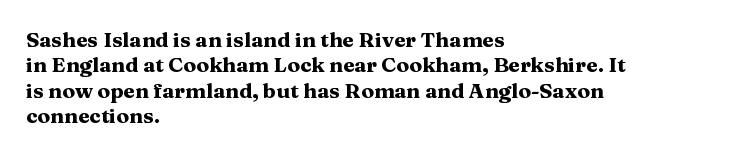
The gaps between neighbouring characters are ordinary and unremarkable. Heavy, bold letterforms. Posture: straight, roman, zero tilt. Caption: multi-line text, flush left, ragged right. Clear beneath every line of the passage.
